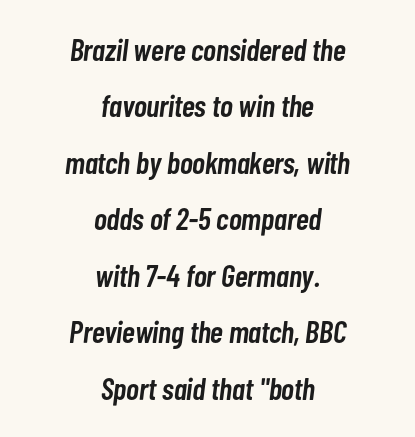
The image shows 31 px semibold, condensed type, italic (leaning right); set centered, line spacing 1.82x, normal letter spacing, not underlined; low stroke contrast and a medium x-height.
